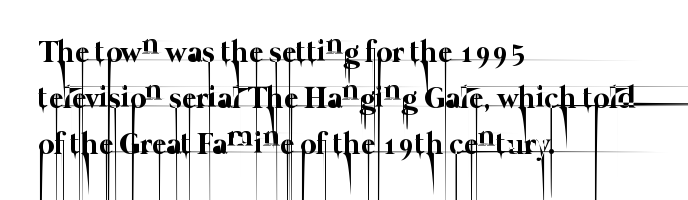
{"bold": "no", "weight": "thin", "width": "normal", "stroke_contrast": "low", "x_height": "medium", "monospaced": "no", "underline": "no", "align": "left", "line_spacing": "normal", "line_spacing_ratio": 1.48, "letter_spacing": "normal", "letter_spacing_em": 0.0, "glyph_px": 31}
